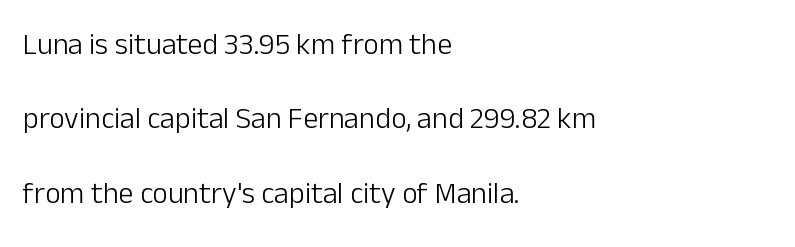
{"serif": "no", "italic": "no", "bold": "no", "weight": "light", "width": "normal", "stroke_contrast": "low", "x_height": "medium", "monospaced": "no", "underline": "no", "align": "left", "line_spacing": "loose", "line_spacing_ratio": 2.48, "letter_spacing": "normal", "letter_spacing_em": 0.0, "glyph_px": 30}
